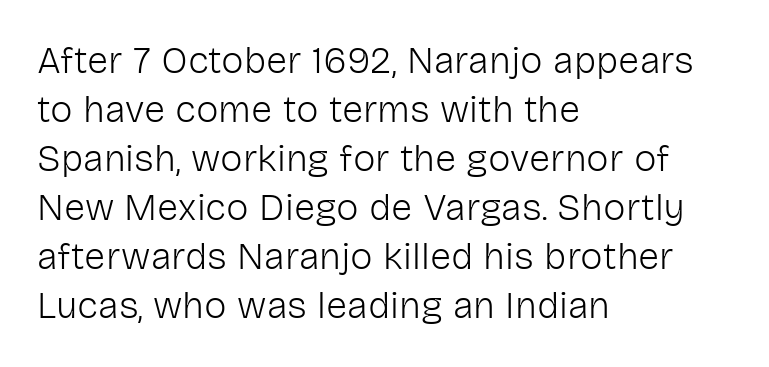
Every character sits straight up, as roman type does. The letters sit at their default tracking, neither squeezed nor spread. Visually the block forms a straight wall on the left and a jagged coastline on the right. This sample has the flowing, uneven cadence of proportional lettering.
